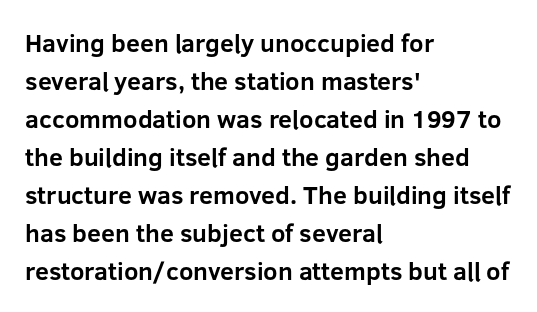
Q: Is the text bold? A: Yes.
Q: Is the text italic (slanted)? A: No, it is upright.
Q: Is the text underlined? A: No.
Q: How is the paragraph aligned? A: Left-aligned.
Q: Is the spacing between letters normal or unusually wide? A: Normal.
Q: Is the spacing between lines tight, normal or loose? A: Normal.
